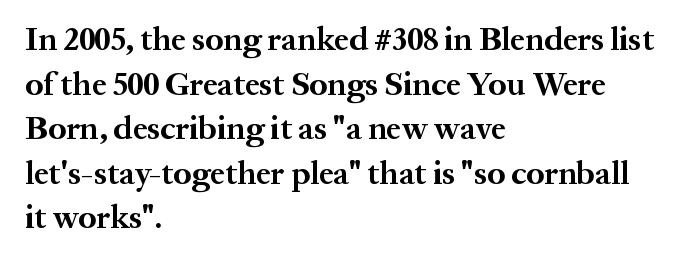
{"serif": "yes", "italic": "no", "bold": "yes", "weight": "bold", "width": "normal", "stroke_contrast": "medium", "x_height": "medium", "monospaced": "no", "underline": "no", "align": "left", "line_spacing": "normal", "line_spacing_ratio": 1.35, "letter_spacing": "normal", "letter_spacing_em": 0.0, "glyph_px": 33}
